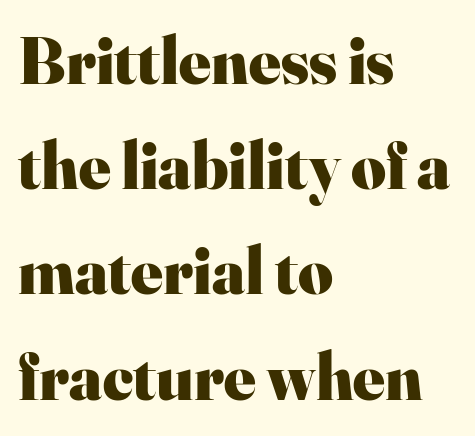
{"serif": "yes", "italic": "no", "bold": "yes", "weight": "heavy", "width": "normal", "stroke_contrast": "high", "x_height": "small", "monospaced": "no", "underline": "no", "align": "left", "line_spacing": "normal", "line_spacing_ratio": 1.57, "letter_spacing": "normal", "letter_spacing_em": 0.0, "glyph_px": 67}
